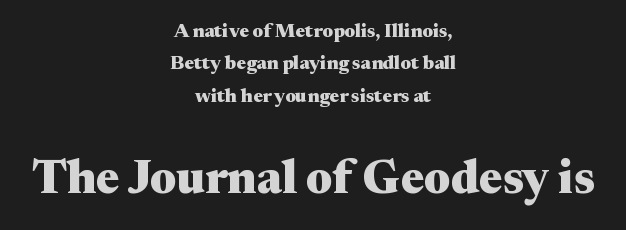
Q: Is the text bold? A: Yes.
Q: Is the text italic (slanted)? A: No, it is upright.
Q: Is the typeface a serif or a sans-serif typeface? A: Serif.
Q: Is the text underlined? A: No.
Q: How is the paragraph aligned? A: Centered.
Q: Is the spacing between letters normal or unusually wide? A: Normal.
Q: Which block of text is set in a larger size, the first (top) or the second (bottom)? A: The second (bottom) one.
Q: Width (condensed, normal, or wide)? A: Wide.
Q: Stroke contrast? A: Medium.
Q: x-height? A: Medium.
Q: Monospaced? A: No.
